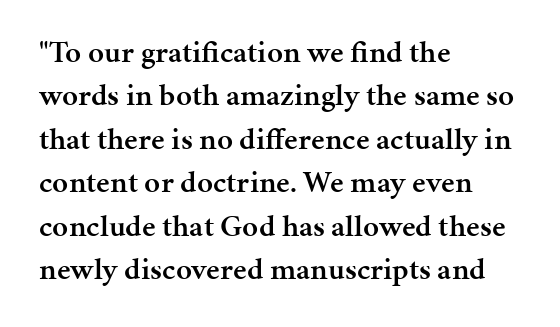
Observe the serifs anchoring each vertical stroke in this sample. In terms of weight, the rendering is demibold, just under bold. Nothing unusual about the tracking: characters are spaced as the font intends. The strip under each line holds only bare page. Proportional: the letters do not fall into vertical columns.
